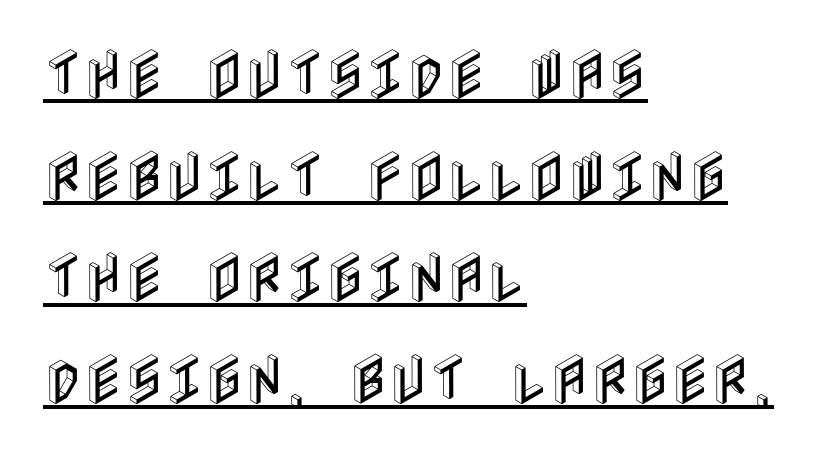
{"italic": "no", "width": "condensed", "x_height": "large", "underline": "yes", "align": "left", "line_spacing_ratio": 1.85, "letter_spacing": "normal", "letter_spacing_em": 0.0, "glyph_px": 55}
